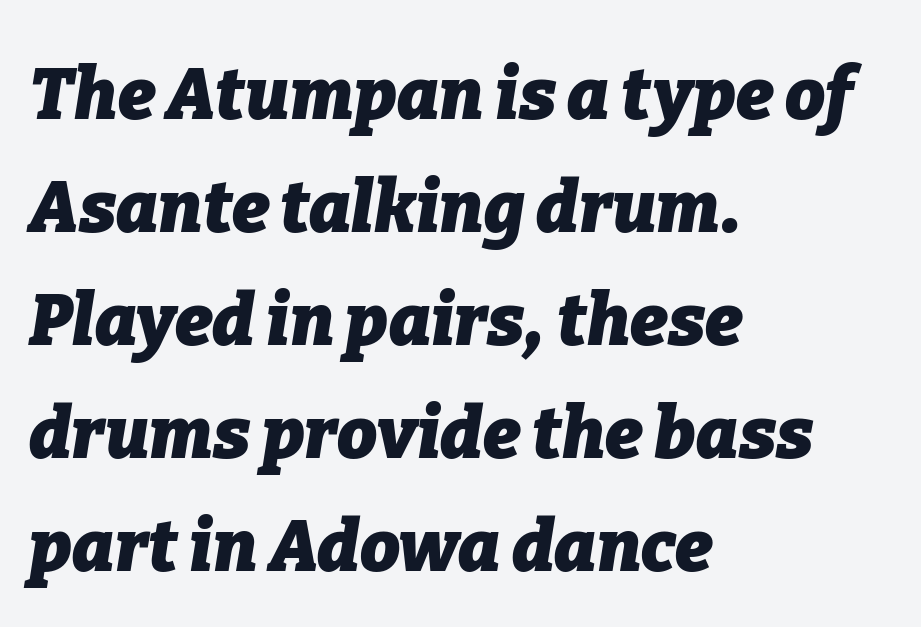
Q: Is the text bold? A: Yes.
Q: Is the text italic (slanted)? A: Yes, it leans right by about 9 degrees.
Q: Is the text underlined? A: No.
Q: How is the paragraph aligned? A: Left-aligned.
Q: Is the spacing between letters normal or unusually wide? A: Normal.
Q: Is the spacing between lines tight, normal or loose? A: Normal.
Q: Width (condensed, normal, or wide)? A: Normal.
Q: Stroke contrast? A: Low.
Q: x-height? A: Medium.
Q: Monospaced? A: No.
